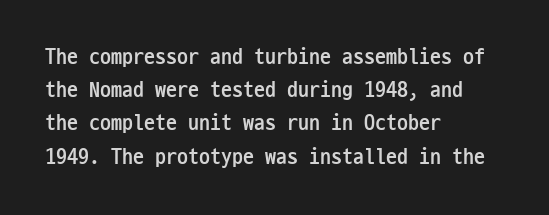
Q: Is the text bold? A: Yes.
Q: Is the text italic (slanted)? A: No, it is upright.
Q: Is the text underlined? A: No.
Q: How is the paragraph aligned? A: Left-aligned.
Q: Is the spacing between letters normal or unusually wide? A: Normal.
Q: Is the spacing between lines tight, normal or loose? A: Normal.
